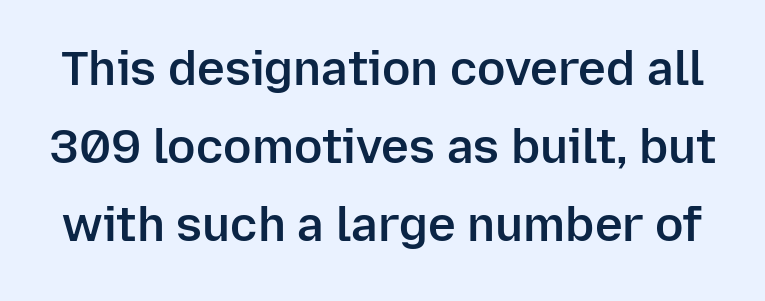
{"serif": "no", "italic": "no", "bold": "semi", "weight": "semibold", "width": "normal", "stroke_contrast": "low", "x_height": "medium", "monospaced": "no", "underline": "no", "line_spacing": "normal", "line_spacing_ratio": 1.66, "letter_spacing": "normal", "letter_spacing_em": 0.0, "glyph_px": 47}
